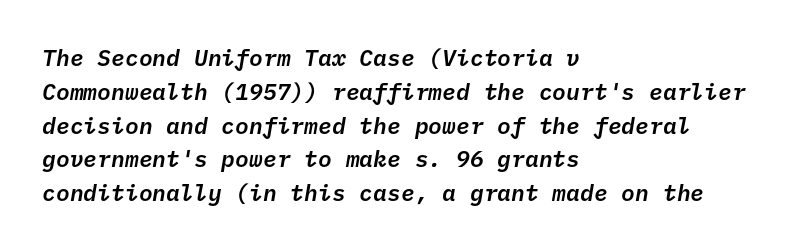
{"italic": "yes", "lean": "right", "slant_degrees": 10, "underline": "no", "align": "left", "line_spacing": "normal", "line_spacing_ratio": 1.47, "letter_spacing": "normal", "letter_spacing_em": 0.0, "glyph_px": 23}
